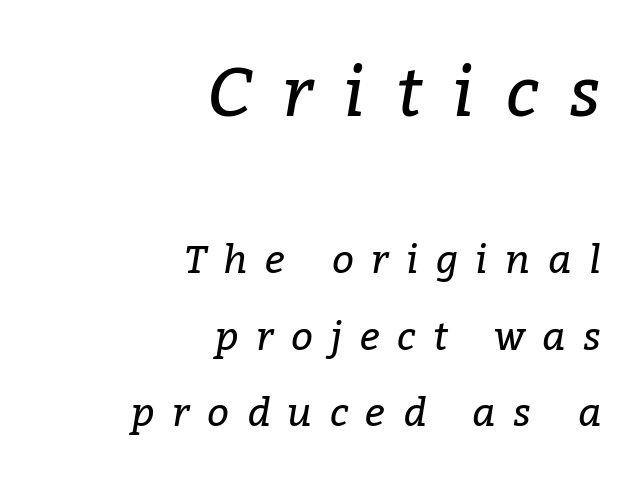
The image shows 69 px regular-weight serif type, italic (leaning right); set right-aligned, loose line spacing (1.96x), unusually wide letter spacing (+0.45 em), not underlined; the first (top) block is 1.77x larger; low stroke contrast and a medium x-height.
